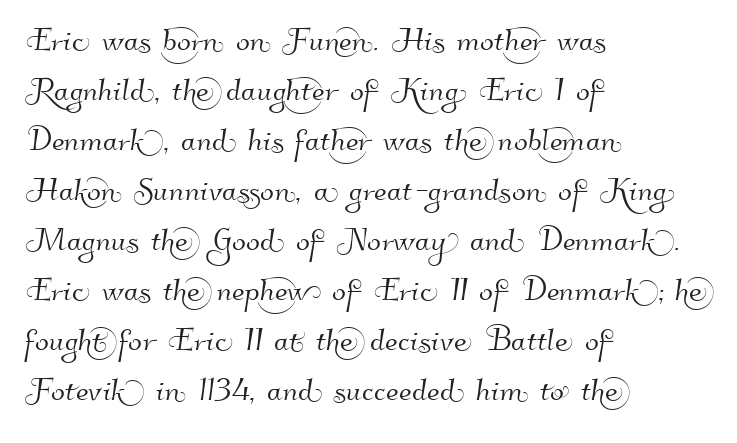
{"serif": "no", "width": "normal", "stroke_contrast": "high", "x_height": "small", "monospaced": "no", "underline": "no", "align": "left", "line_spacing_ratio": 1.22, "letter_spacing": "normal", "letter_spacing_em": 0.0, "glyph_px": 41}
